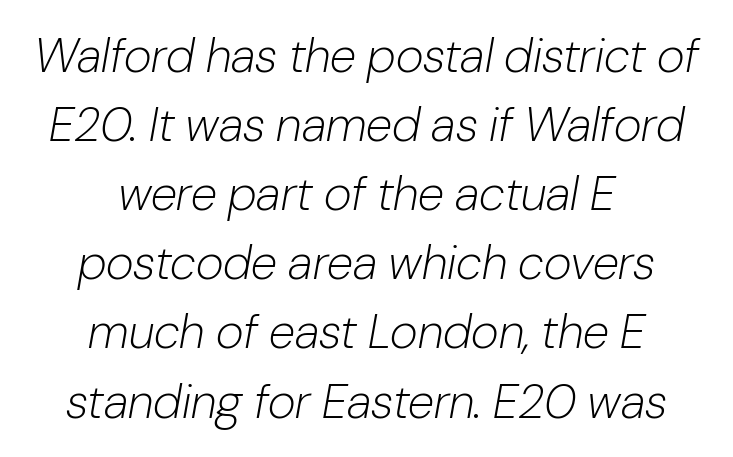
{"italic": "yes", "lean": "right", "slant_degrees": 10, "bold": "no", "weight": "light", "width": "normal", "stroke_contrast": "low", "x_height": "medium", "monospaced": "no", "underline": "no", "align": "center", "line_spacing": "normal", "line_spacing_ratio": 1.44, "letter_spacing": "normal", "letter_spacing_em": 0.0, "glyph_px": 48}
